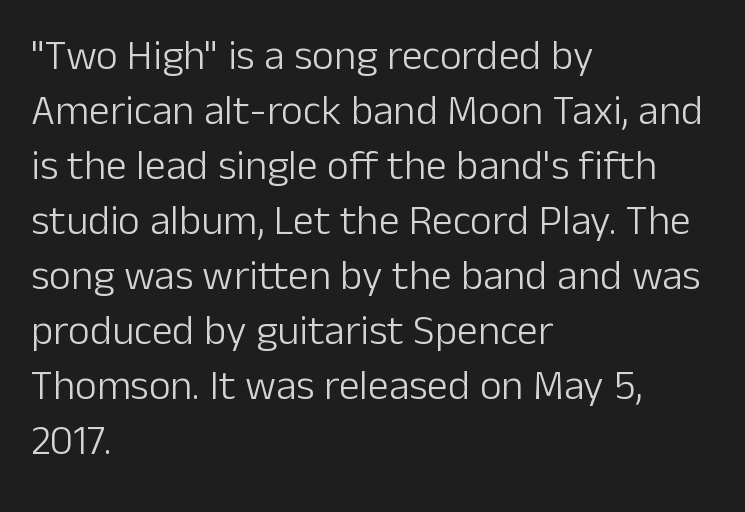
Q: Is the text bold? A: No.
Q: Is the text italic (slanted)? A: No, it is upright.
Q: Is the typeface a serif or a sans-serif typeface? A: Sans-serif.
Q: Is the text underlined? A: No.
Q: How is the paragraph aligned? A: Left-aligned.
Q: Is the spacing between letters normal or unusually wide? A: Normal.
Q: Is the spacing between lines tight, normal or loose? A: Normal.
Q: Width (condensed, normal, or wide)? A: Normal.
Q: Stroke contrast? A: Low.
Q: x-height? A: Medium.
Q: Monospaced? A: No.
